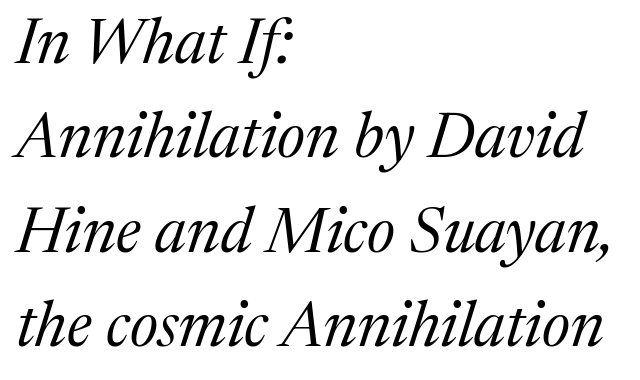
The image shows 63 px regular-weight serif type, italic (leaning right); set left-aligned, normal line spacing (1.5x), normal letter spacing, not underlined; medium stroke contrast and a medium x-height.
